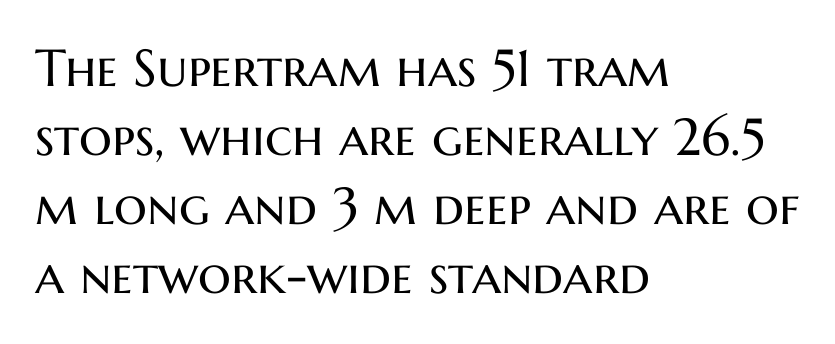
Q: Is the text bold? A: No.
Q: Is the text italic (slanted)? A: No, it is upright.
Q: Is the typeface a serif or a sans-serif typeface? A: Sans-serif.
Q: Is the text underlined? A: No.
Q: How is the paragraph aligned? A: Left-aligned.
Q: Is the spacing between letters normal or unusually wide? A: Normal.
Q: Is the spacing between lines tight, normal or loose? A: Normal.
Q: Width (condensed, normal, or wide)? A: Normal.
Q: Stroke contrast? A: Medium.
Q: x-height? A: Medium.
Q: Monospaced? A: No.
